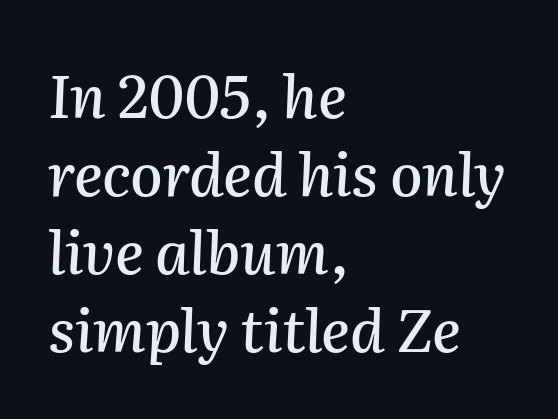
Q: Is the text italic (slanted)? A: Yes, it leans right by about 2 degrees.
Q: Is the text underlined? A: No.
Q: How is the paragraph aligned? A: Left-aligned.
Q: Is the spacing between letters normal or unusually wide? A: Normal.
Q: Is the spacing between lines tight, normal or loose? A: Normal.
Q: Width (condensed, normal, or wide)? A: Normal.
Q: Stroke contrast? A: Medium.
Q: x-height? A: Medium.
Q: Monospaced? A: No.
